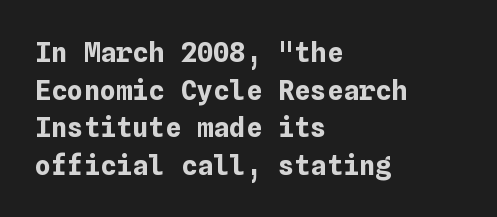
{"italic": "no", "bold": "yes", "underline": "no", "align": "left", "line_spacing": "normal", "line_spacing_ratio": 1.39, "letter_spacing": "normal", "letter_spacing_em": 0.0, "glyph_px": 27}
